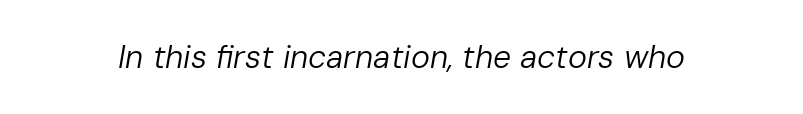
Q: Is the text bold? A: No.
Q: Is the text italic (slanted)? A: Yes, it leans right by about 10 degrees.
Q: Is the text underlined? A: No.
Q: Is the spacing between letters normal or unusually wide? A: Normal.
Q: Width (condensed, normal, or wide)? A: Normal.
Q: Stroke contrast? A: Low.
Q: x-height? A: Medium.
Q: Monospaced? A: No.
